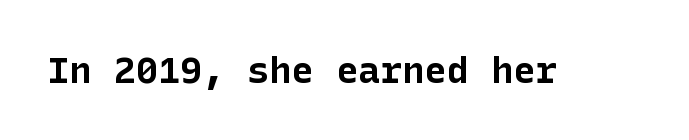
The image shows 37 px bold sans-serif type, upright; set normal letter spacing, not underlined; low stroke contrast and a medium x-height.
